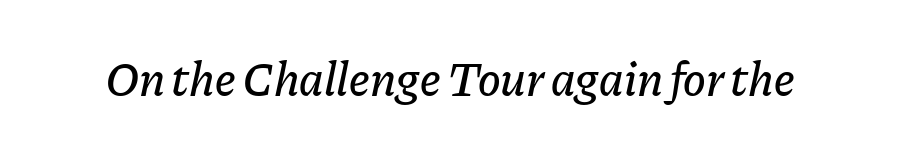
Q: Is the text italic (slanted)? A: Yes, it leans right by about 11 degrees.
Q: Is the text underlined? A: No.
Q: Is the spacing between letters normal or unusually wide? A: Normal.
Q: Width (condensed, normal, or wide)? A: Normal.
Q: Stroke contrast? A: Low.
Q: x-height? A: Medium.
Q: Monospaced? A: No.
